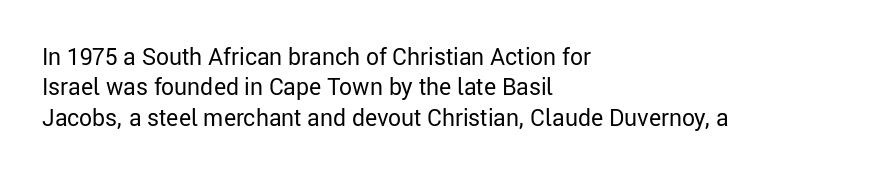
Q: Is the text bold? A: No.
Q: Is the text italic (slanted)? A: No, it is upright.
Q: Is the text underlined? A: No.
Q: How is the paragraph aligned? A: Left-aligned.
Q: Is the spacing between letters normal or unusually wide? A: Normal.
Q: Is the spacing between lines tight, normal or loose? A: Normal.
